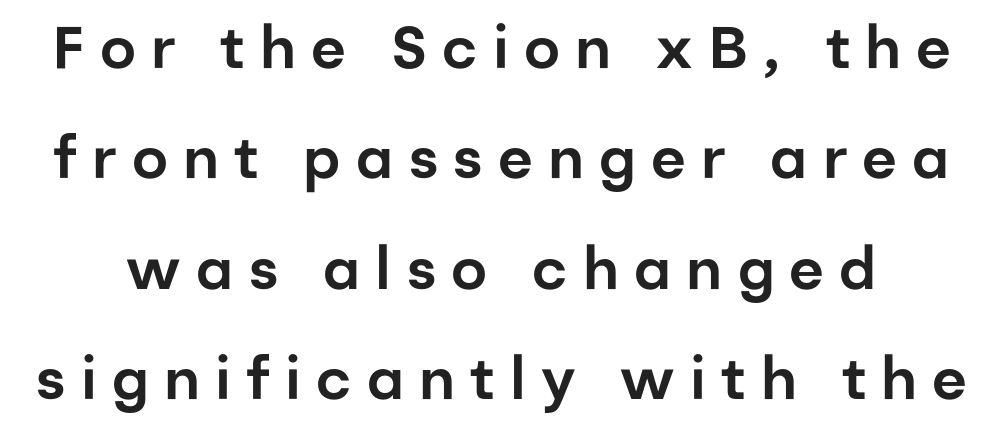
{"serif": "no", "italic": "no", "width": "normal", "stroke_contrast": "low", "x_height": "medium", "monospaced": "no", "underline": "no", "line_spacing_ratio": 1.87, "letter_spacing": "wide", "letter_spacing_em": 0.26, "glyph_px": 59}
